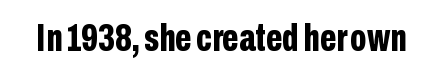
The letters carry no serifs — their stems end cleanly without finishing strokes. The letters advance in unequal steps, a hallmark of proportional type. These words are printed bold, with thick strokes throughout. The axis of the letterforms is exactly vertical.
